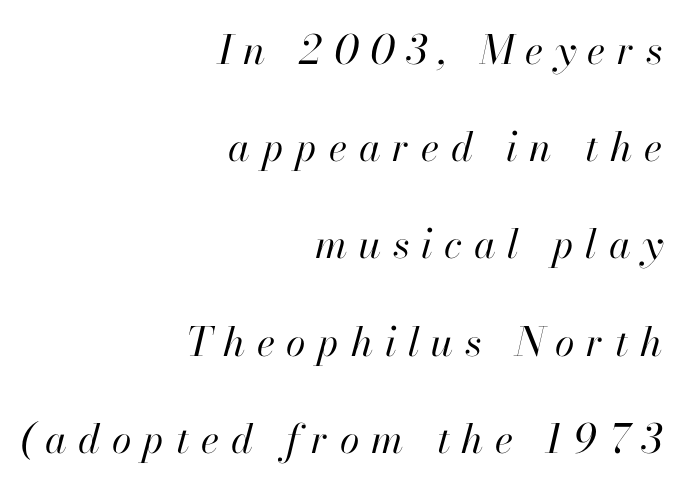
The image shows 40 px regular-weight type, italic (leaning right); set right-aligned, loose line spacing (2.43x), unusually wide letter spacing (+0.29 em), not underlined; high stroke contrast and a small x-height.
